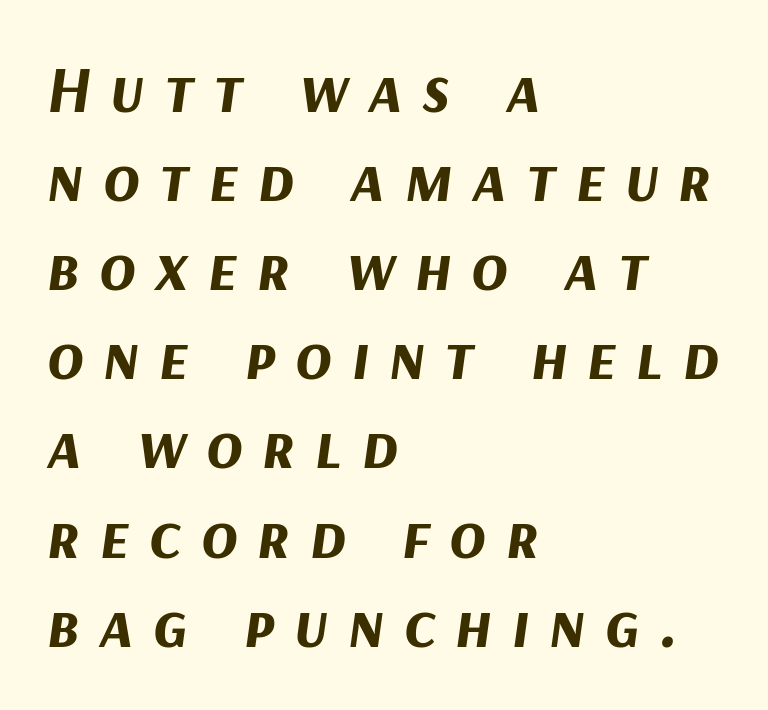
The image shows 67 px bold type, italic (leaning right); set left-aligned, normal line spacing (1.33x), unusually wide letter spacing (+0.29 em), not underlined; medium stroke contrast and a medium x-height.
